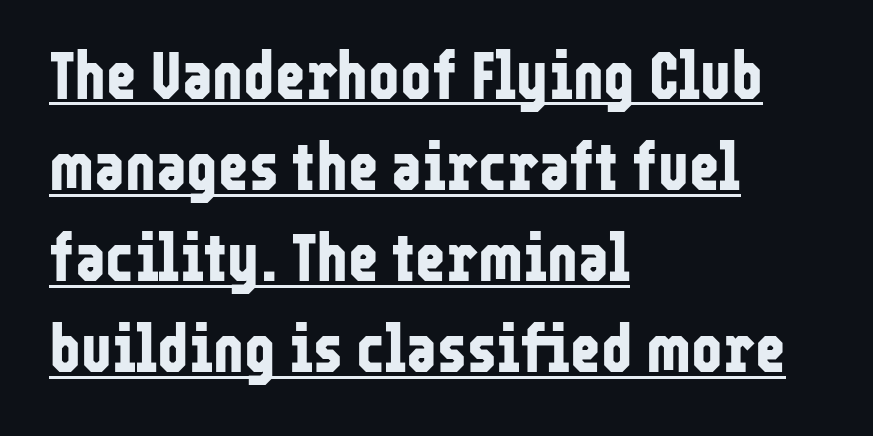
The passage shown is typed in a proportional face where columns would drift. The rendering shows plain stroke endings on the letterforms — a sans-serif design. What decoration does the sample have? An underline. Upright lettering throughout. Standard letterfit; no display-style spreading of the glyphs.
